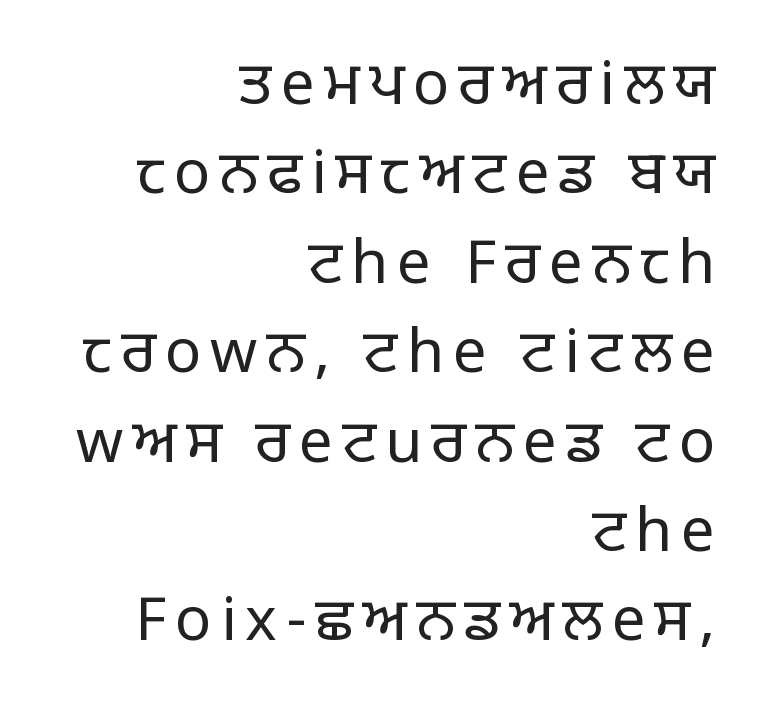
{"serif": "no", "italic": "no", "bold": "no", "weight": "light", "width": "normal", "stroke_contrast": "low", "x_height": "large", "monospaced": "no", "underline": "no", "align": "right", "line_spacing": "normal", "line_spacing_ratio": 1.49, "glyph_px": 60}
